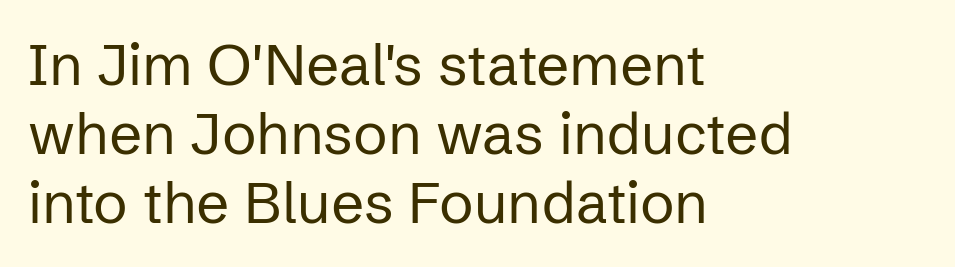
The image shows 58 px regular-weight sans-serif type, upright; set left-aligned, line spacing 1.19x, normal letter spacing, not underlined; low stroke contrast and a medium x-height.
